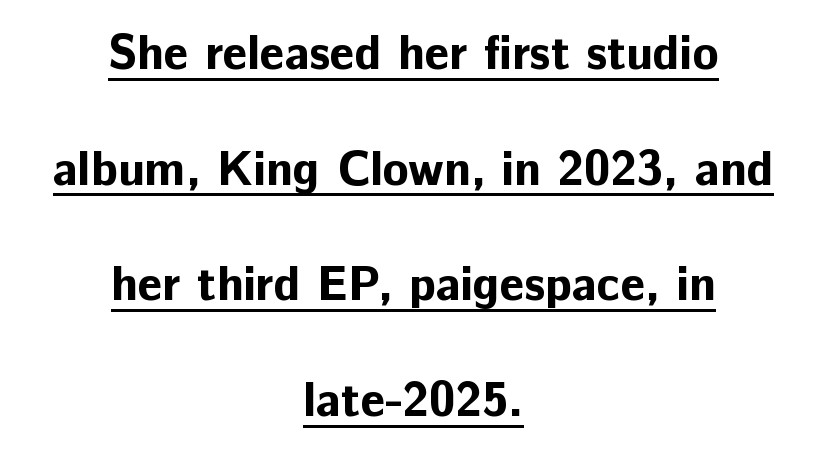
The passage shown is typed in a proportional face where columns would drift. Every row of glyphs is offset so its center matches the block's center. Serifs: no, the terminals of the letterforms are clean. The type sits square on the baseline with zero lean.
